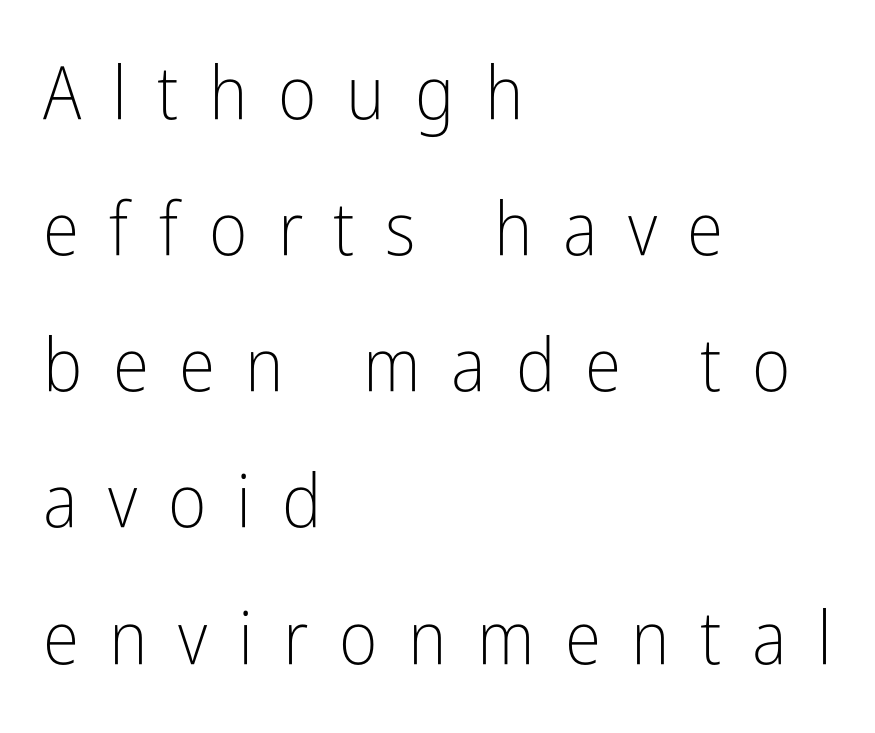
Q: Is the text bold? A: No.
Q: Is the text italic (slanted)? A: No, it is upright.
Q: Is the typeface a serif or a sans-serif typeface? A: Sans-serif.
Q: Is the text underlined? A: No.
Q: How is the paragraph aligned? A: Left-aligned.
Q: Is the spacing between letters normal or unusually wide? A: Unusually wide.
Q: Width (condensed, normal, or wide)? A: Condensed.
Q: Stroke contrast? A: Low.
Q: x-height? A: Medium.
Q: Monospaced? A: No.
